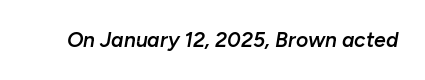
The image shows 21 px text type, italic (leaning right); set normal letter spacing, not underlined.
